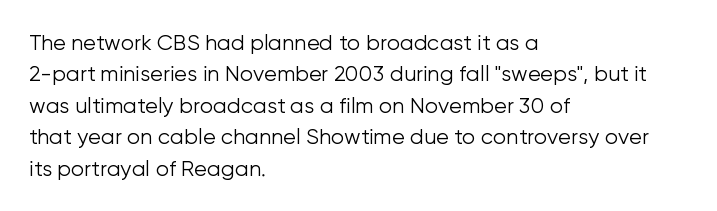
Each row of text sits above clean, open space. Italic? Not at all — the glyphs are vertical. Typeset ragged right — the left edge is the straight one. Each word holds together tightly as a unit, with standard inter-letter gaps. Interline gaps are of average width in this sample.
